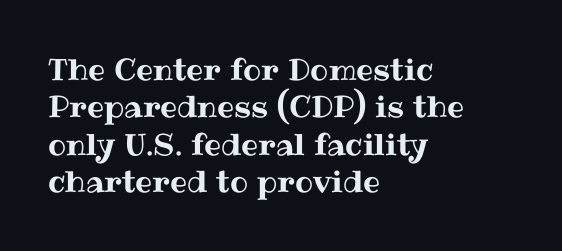
Q: Is the text italic (slanted)? A: No, it is upright.
Q: Is the text underlined? A: No.
Q: How is the paragraph aligned? A: Left-aligned.
Q: Is the spacing between letters normal or unusually wide? A: Normal.
Q: Is the spacing between lines tight, normal or loose? A: Normal.
Q: Width (condensed, normal, or wide)? A: Normal.
Q: Stroke contrast? A: Medium.
Q: x-height? A: Medium.
Q: Monospaced? A: No.
